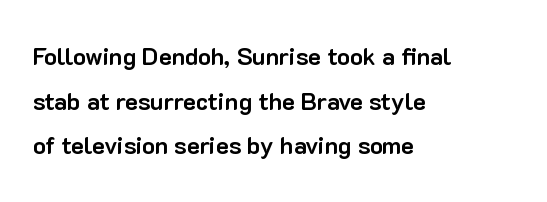
The glyphs have the mass of a bold cut. Nobody touched the tracking dial on this one. Any mark beneath the type? The region is blank. This is roman type, the default non-slanted kind. The rag falls on the right side of this text block.
